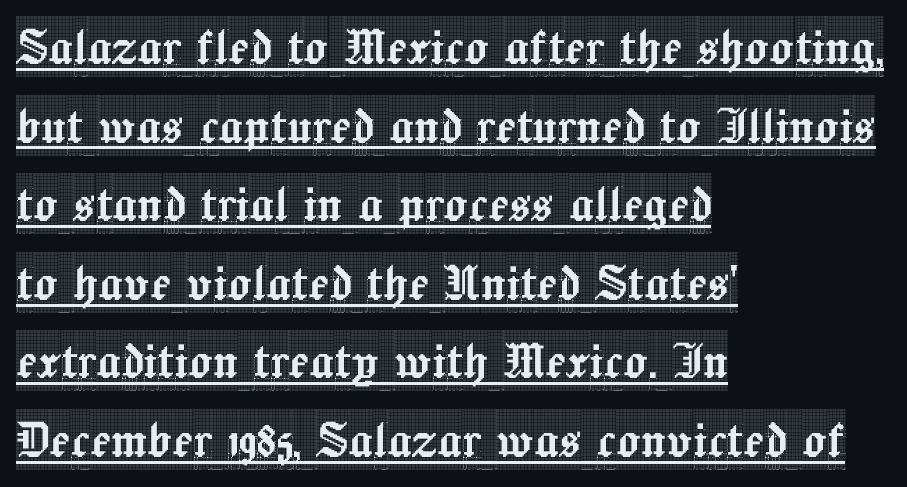
The letters carry serifs — small finishing strokes at the ends of their stems. Each letter keeps its own natural width here, so spacing adapts to shape. This is the regular roman posture of the typeface. Honestly, the underline is the first thing you notice here.
